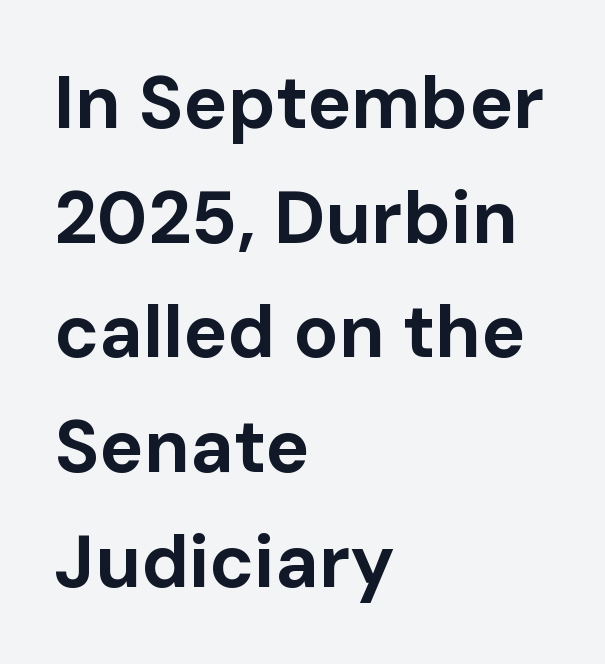
{"serif": "no", "italic": "no", "bold": "yes", "weight": "bold", "width": "normal", "stroke_contrast": "low", "x_height": "medium", "monospaced": "no", "underline": "no", "align": "left", "line_spacing": "normal", "line_spacing_ratio": 1.55, "letter_spacing": "normal", "letter_spacing_em": 0.0, "glyph_px": 74}
